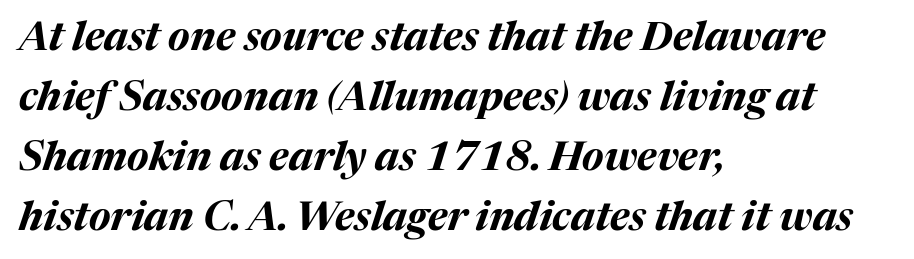
This sample uses an oblique cut, with every glyph tilted off the vertical. Words appear dense and cohesive because spacing is normal. The specimen omits any rule beneath the text block's lines. Spacing verdict: proportional, widths tailored to each character. These lines are set flush left with a ragged right edge.
